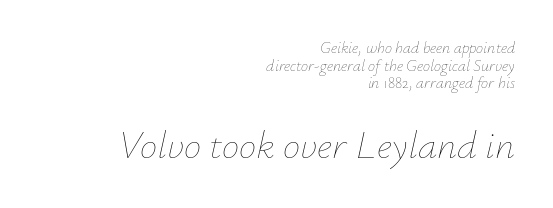
In this sample the second text group is rendered at the bigger scale. The face used here is proportionally spaced, like ordinary book or web type. Stems and bowls with no extra thickness — not bold. Layout note: lines flush right. Emphasis-style slanted type is in use.
